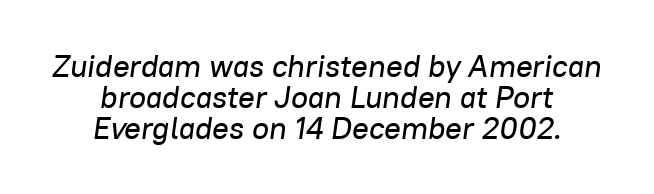
Casual observation: everything's sitting right in the middle. The line texture is even and compact thanks to regular tracking. Honestly, there is no underline to notice here at all. What's the leading like? Squeezed, with rows nearly overlapping. The passage shown is typed in a proportional face where columns would drift. Slant detected: the letters are inclined.
